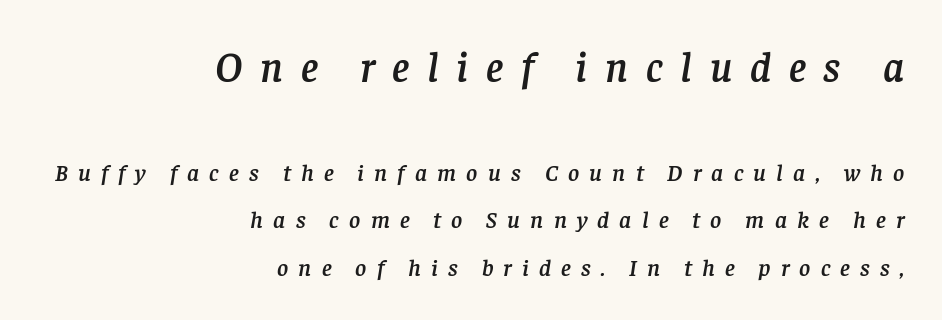
A serif font was chosen for this passage. Reading down the block, your eye finds every line finishing at a fixed right position. The lettering tilts uniformly, giving the passage an italic look. The passage shown is typed in a proportional face where columns would drift.
